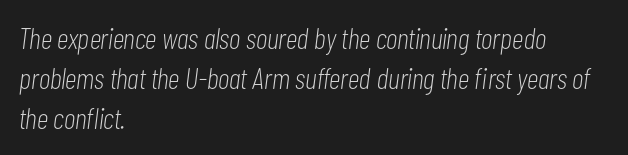
Each row of text sits above clean, open space. Weight: in the light-to-regular range. Every row of glyphs begins at an identical x-position on the left. This sample uses an oblique cut, with every glyph tilted off the vertical. The face used here is rendered with its standard letterfit. Is there much room between lines? A standard amount, neither cramped nor airy.
